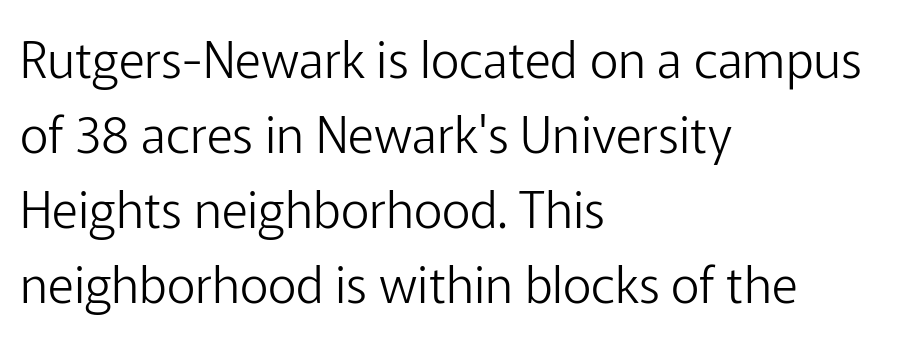
Words float on clear page, feet unadorned. One glance says typical: line gaps are just what's usual. The typography opts for an upright posture over an oblique one. These lines keep a tight, regular rhythm from letter to letter. Weight: regular or lighter. Unlike a traditional serif, this face leaves its strokes unadorned.
